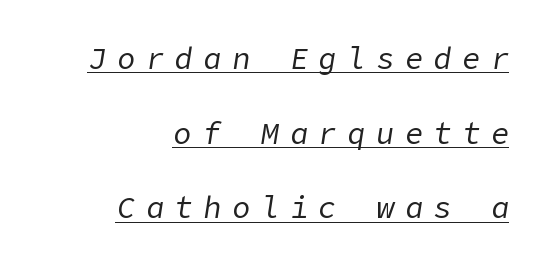
One-word summary of the alignment: right. The vertical gap from one line to the next is large. In designer terms, the underline attribute is active on this setting. Tracking here is generous; glyphs stand well apart from one another. The font is comparable to plain body text, perhaps lighter.
